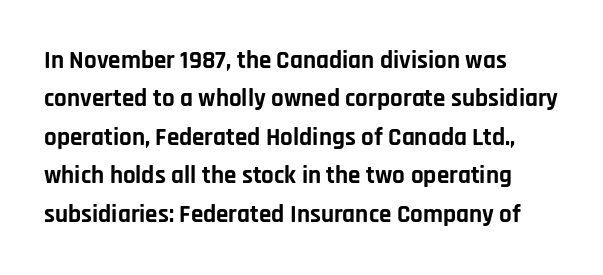
Here the glyphs are tracked normally, forming tight word shapes. Does the weight exceed regular? Yes, all the way to bold. The text block is weighted toward the left margin, trailing off unevenly rightward. Style check: upright. Notice how descenders clear the ascenders below comfortably — that's standard leading. Glance below the letters and you will spot only blank space.
